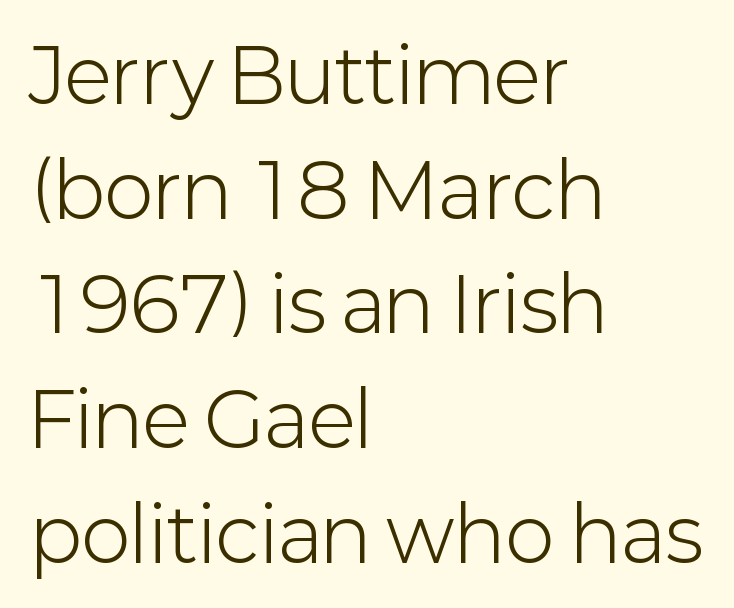
Nobody touched the tracking dial on this one. Heaviness? Minimal to ordinary, like unemphasized prose. Leading matches the norm, producing a regular column. Spacing verdict: proportional, widths tailored to each character. Honestly, there is no underline to notice here at all.
